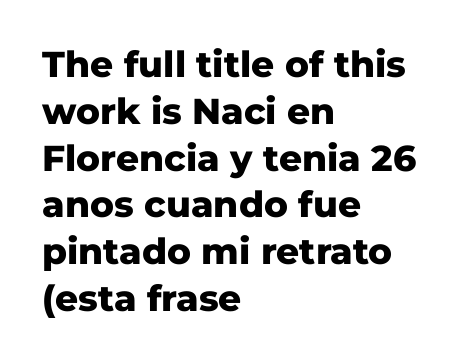
Font category for this specimen: sans-serif. These lines are rendered in a variable-pitch font. Notice how thick the strokes are: this is what a full bold looks like. How are the letters spaced? Ordinarily, with no added tracking. Line starts are locked; line ends wander.
